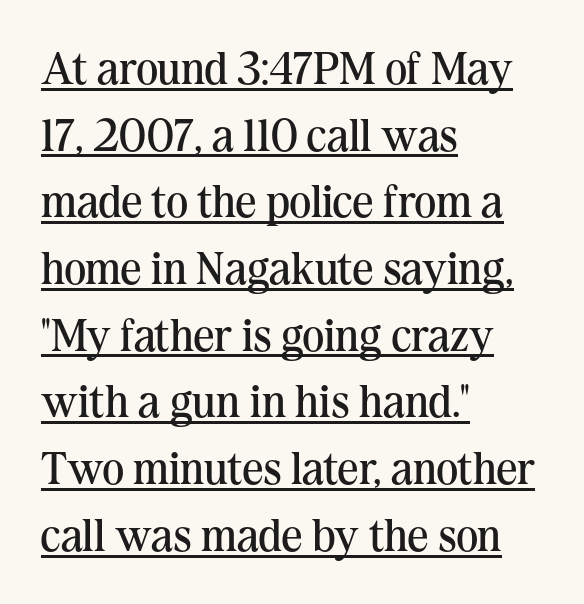
Q: Is the text bold? A: No.
Q: Is the text italic (slanted)? A: No, it is upright.
Q: Is the typeface a serif or a sans-serif typeface? A: Serif.
Q: Is the text underlined? A: Yes.
Q: How is the paragraph aligned? A: Left-aligned.
Q: Is the spacing between letters normal or unusually wide? A: Normal.
Q: Is the spacing between lines tight, normal or loose? A: Normal.
Q: Width (condensed, normal, or wide)? A: Normal.
Q: Stroke contrast? A: Medium.
Q: x-height? A: Medium.
Q: Monospaced? A: No.
